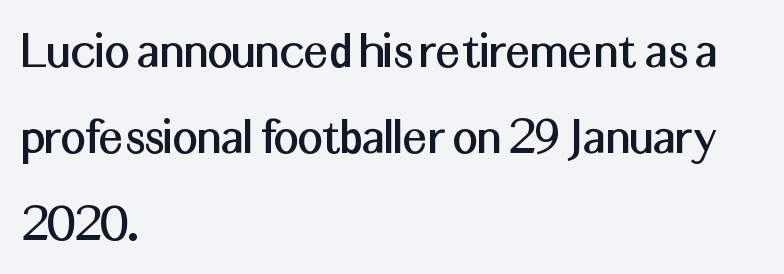
Q: Is the text italic (slanted)? A: No, it is upright.
Q: Is the typeface a serif or a sans-serif typeface? A: Sans-serif.
Q: Is the text underlined? A: No.
Q: How is the paragraph aligned? A: Left-aligned.
Q: Is the spacing between letters normal or unusually wide? A: Normal.
Q: Is the spacing between lines tight, normal or loose? A: Normal.
Q: Width (condensed, normal, or wide)? A: Normal.
Q: Stroke contrast? A: Medium.
Q: x-height? A: Medium.
Q: Monospaced? A: No.
